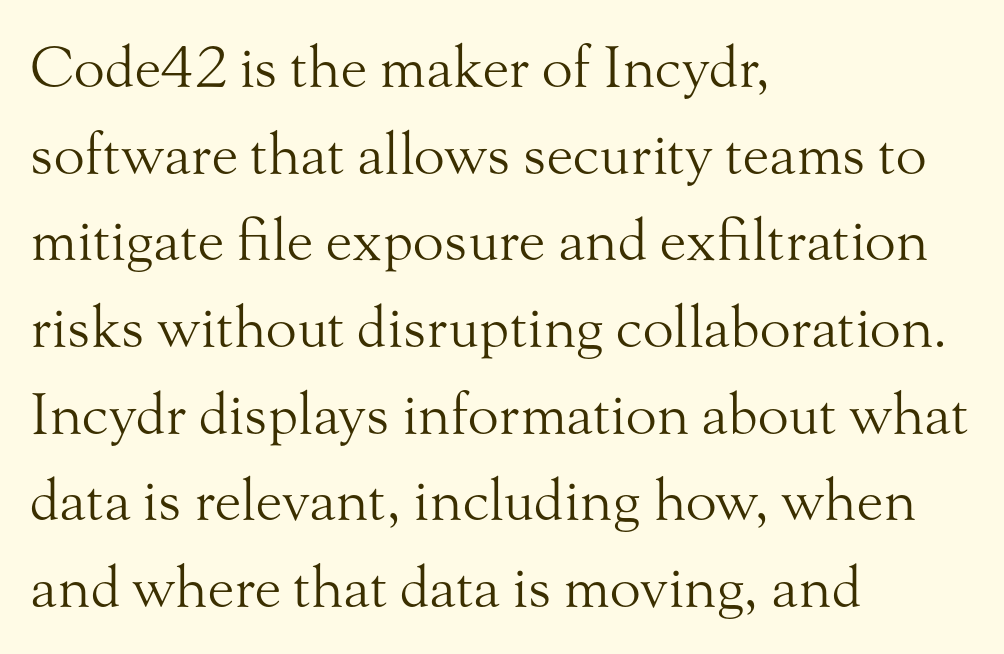
{"serif": "yes", "italic": "no", "bold": "no", "weight": "light", "width": "normal", "stroke_contrast": "medium", "x_height": "small", "monospaced": "no", "underline": "no", "align": "left", "line_spacing": "normal", "line_spacing_ratio": 1.52, "letter_spacing": "normal", "letter_spacing_em": 0.0, "glyph_px": 57}
